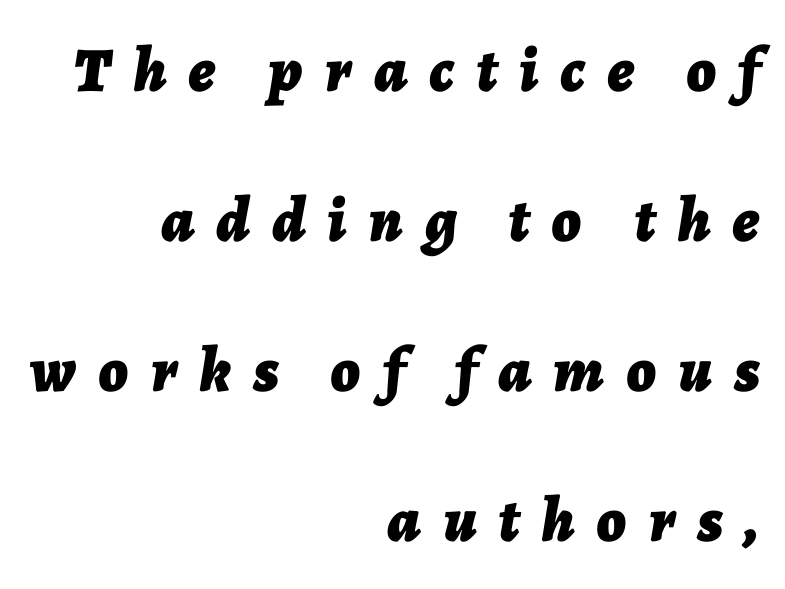
Beneath every word, the page is bare. The tracking reads as deliberately expanded to a designer's eye. Bold? Absolutely — the strokes are thick and heavy. The space between consecutive lines is lavish. Think of a printed novel: that variable character pitch is what you see here.
